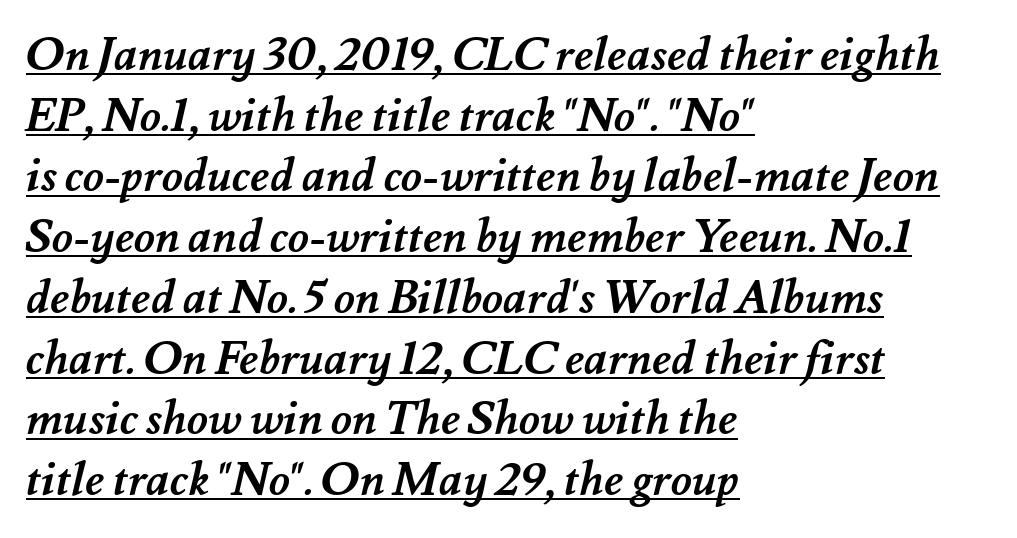
The face used here appears with an underline applied. Think of a printed novel: that variable character pitch is what you see here. Observe the ordinary spacing: letters are neighbours, not strangers. Evenly set lines give the paragraph a standard silhouette. Does the copy run flush right? No — it runs flush left.
